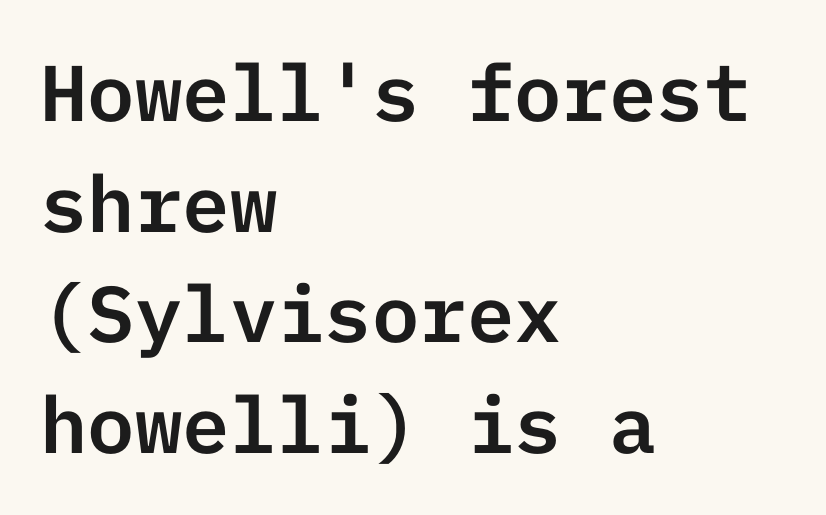
The image shows 79 px sans-serif type, upright; set left-aligned, normal line spacing (1.4x), normal letter spacing, not underlined; low stroke contrast and a medium x-height.
